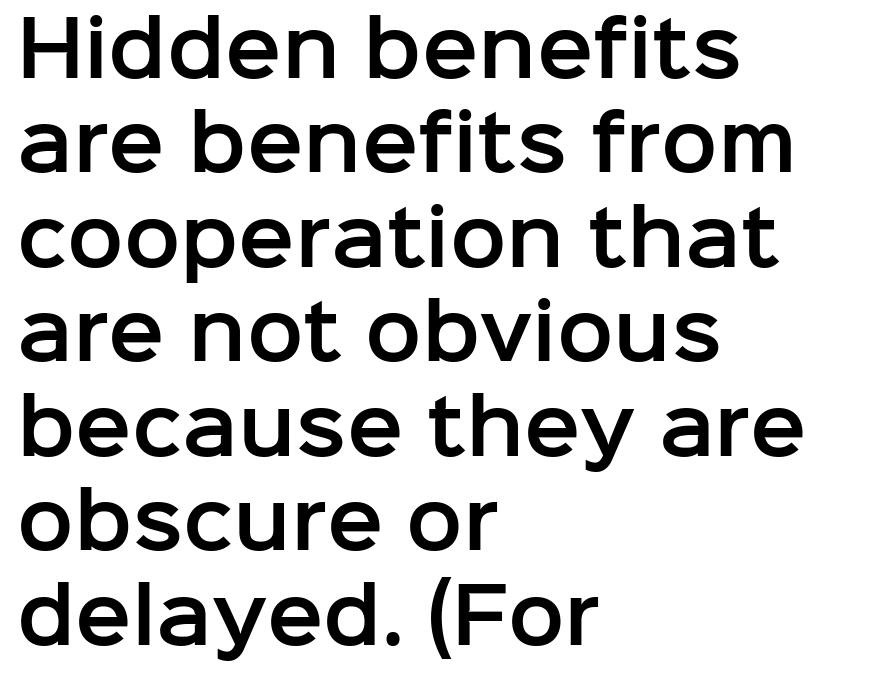
{"serif": "no", "italic": "no", "width": "normal", "stroke_contrast": "low", "x_height": "medium", "monospaced": "no", "underline": "no", "align": "left", "line_spacing": "normal", "line_spacing_ratio": 1.26, "letter_spacing": "normal", "letter_spacing_em": 0.0, "glyph_px": 75}
